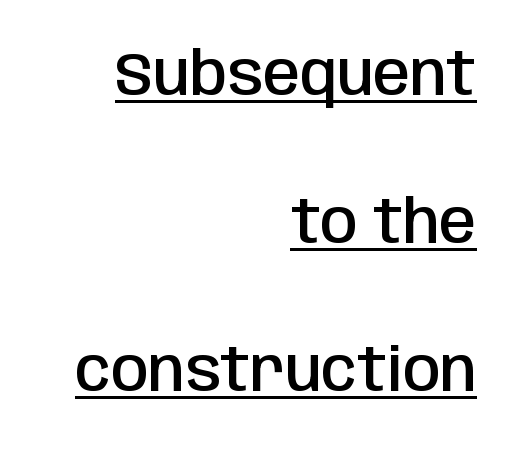
{"serif": "no", "italic": "no", "bold": "semi", "weight": "semibold", "width": "condensed", "stroke_contrast": "low", "x_height": "large", "monospaced": "no", "underline": "yes", "align": "right", "line_spacing": "loose", "line_spacing_ratio": 2.47, "letter_spacing": "normal", "letter_spacing_em": 0.0, "glyph_px": 60}
